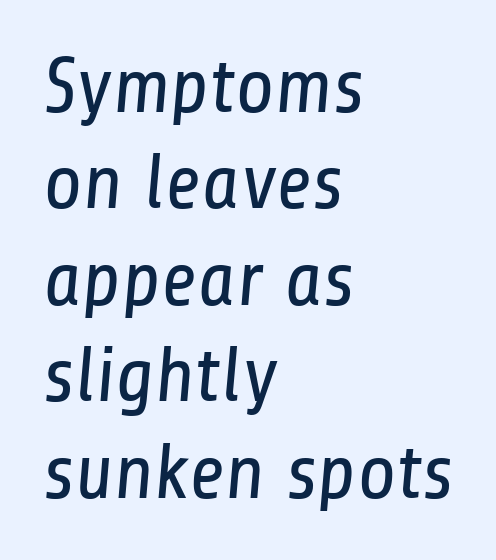
Q: Is the text bold? A: No.
Q: Is the typeface a serif or a sans-serif typeface? A: Sans-serif.
Q: Is the text underlined? A: No.
Q: How is the paragraph aligned? A: Left-aligned.
Q: Is the spacing between letters normal or unusually wide? A: Normal.
Q: Width (condensed, normal, or wide)? A: Condensed.
Q: Stroke contrast? A: Low.
Q: x-height? A: Medium.
Q: Monospaced? A: No.
